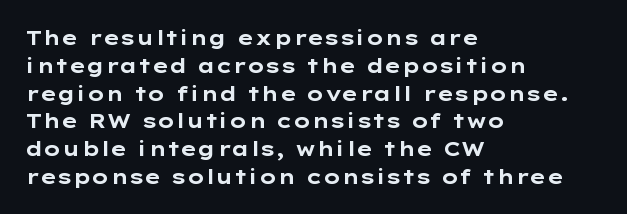
The image shows 20 px bold type, upright; set left-aligned, normal line spacing (1.39x), normal letter spacing, not underlined.
